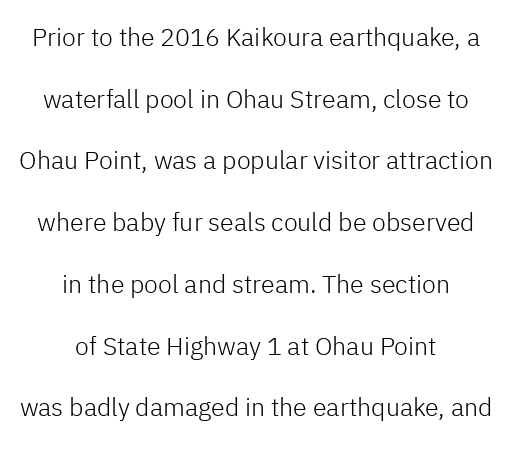
Q: Is the text bold? A: No.
Q: Is the text italic (slanted)? A: No, it is upright.
Q: Is the text underlined? A: No.
Q: How is the paragraph aligned? A: Centered.
Q: Is the spacing between letters normal or unusually wide? A: Normal.
Q: Is the spacing between lines tight, normal or loose? A: Loose.
